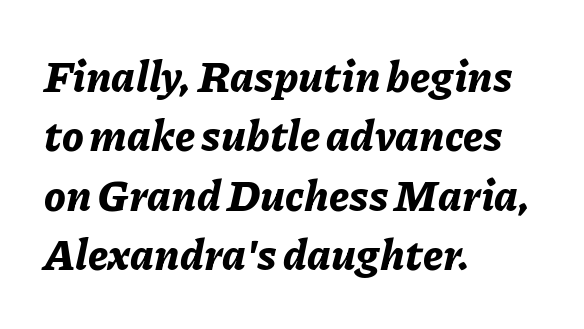
{"italic": "yes", "lean": "right", "slant_degrees": 11, "bold": "yes", "weight": "bold", "width": "normal", "stroke_contrast": "low", "x_height": "medium", "monospaced": "no", "underline": "no", "align": "left", "line_spacing": "normal", "line_spacing_ratio": 1.38, "letter_spacing": "normal", "letter_spacing_em": 0.0, "glyph_px": 43}
